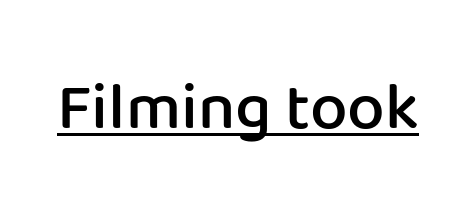
Does the type have serifs? No, each stem ends abruptly. Note the varied advance widths — an 'i' is clearly narrower than an 'm'. Designer's note — italics off, roman on. These characters rest on top of a visible drawn line.
